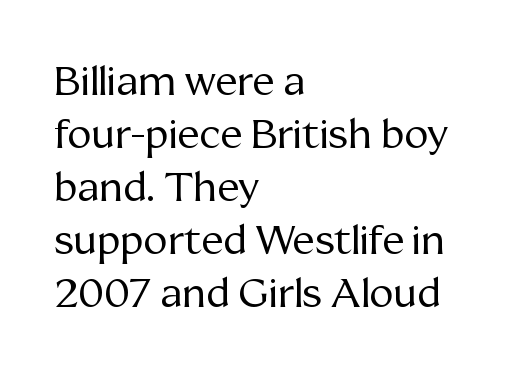
In terms of leading, this rendering sits right in the middle. The passage shown is not underscored anywhere. This sample has the flowing, uneven cadence of proportional lettering. One-word summary of the alignment: left.
